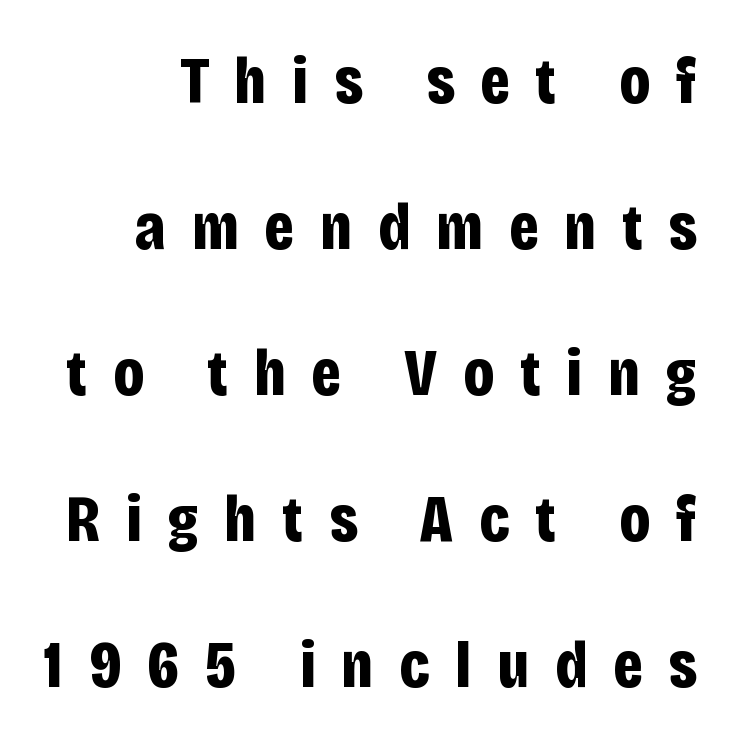
The image shows 67 px bold, condensed sans-serif type, upright; set loose line spacing (2.18x), unusually wide letter spacing (+0.38 em), not underlined; low stroke contrast and a large x-height.
